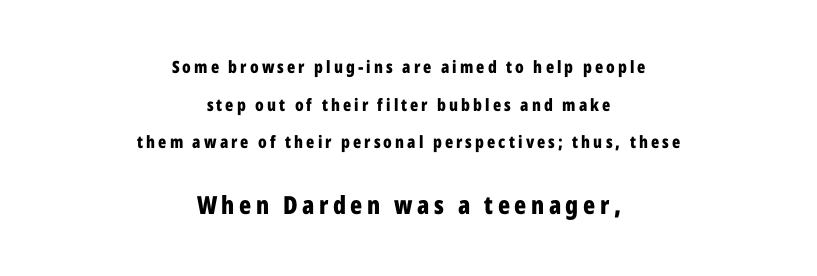
Q: Is the text bold? A: Yes.
Q: Is the text italic (slanted)? A: No, it is upright.
Q: Is the text underlined? A: No.
Q: How is the paragraph aligned? A: Centered.
Q: Is the spacing between lines tight, normal or loose? A: Loose.
Q: Which block of text is set in a larger size, the first (top) or the second (bottom)? A: The second (bottom) one.
